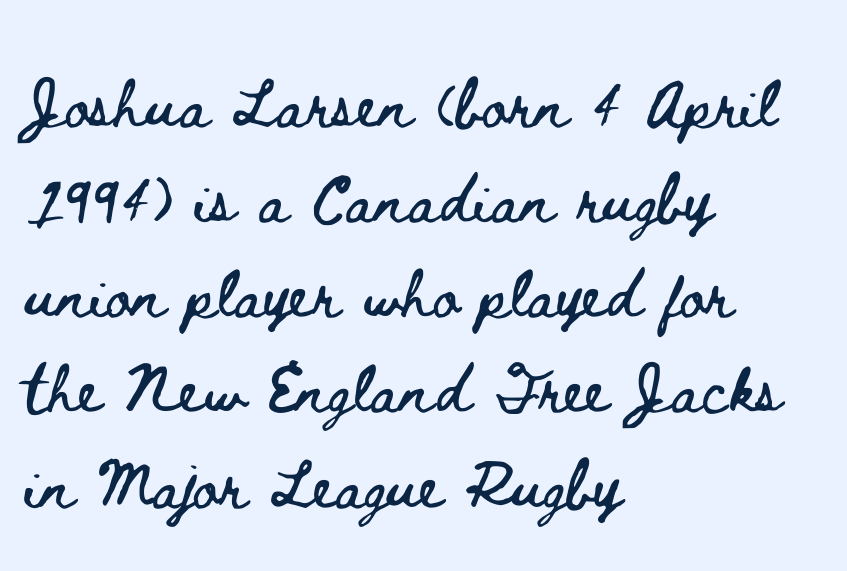
Q: Is the text italic (slanted)? A: Yes.
Q: Is the text underlined? A: No.
Q: How is the paragraph aligned? A: Left-aligned.
Q: Is the spacing between letters normal or unusually wide? A: Normal.
Q: Is the spacing between lines tight, normal or loose? A: Normal.
Q: Width (condensed, normal, or wide)? A: Wide.
Q: Stroke contrast? A: Low.
Q: x-height? A: Small.
Q: Monospaced? A: No.
